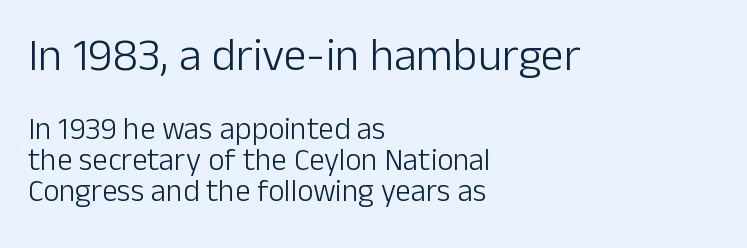
{"serif": "no", "italic": "no", "bold": "no", "weight": "light", "width": "normal", "stroke_contrast": "low", "x_height": "medium", "monospaced": "no", "underline": "no", "align": "left", "line_spacing": "tight", "line_spacing_ratio": 1.0, "letter_spacing": "normal", "letter_spacing_em": 0.0, "larger_block": "first", "size_ratio": 1.48, "glyph_px": 46}
